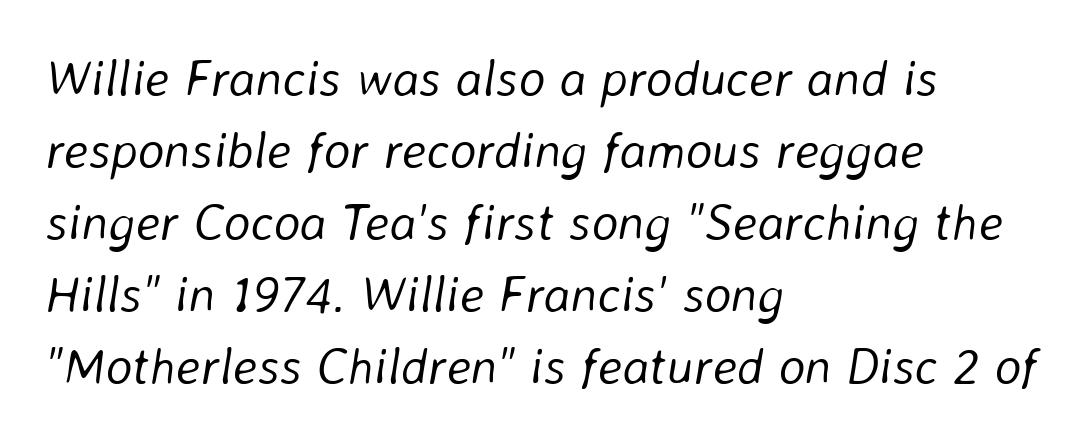
Q: Is the text bold? A: No.
Q: Is the text italic (slanted)? A: Yes, it leans right by about 8 degrees.
Q: Is the text underlined? A: No.
Q: How is the paragraph aligned? A: Left-aligned.
Q: Is the spacing between letters normal or unusually wide? A: Normal.
Q: Is the spacing between lines tight, normal or loose? A: Normal.
Q: Width (condensed, normal, or wide)? A: Normal.
Q: Stroke contrast? A: Low.
Q: x-height? A: Medium.
Q: Monospaced? A: No.
